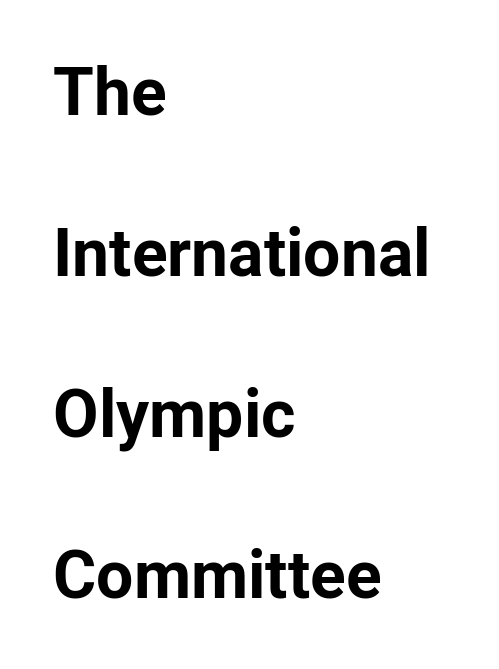
The image shows 66 px bold sans-serif type, upright; set left-aligned, loose line spacing (2.44x), normal letter spacing, not underlined; low stroke contrast and a medium x-height.
